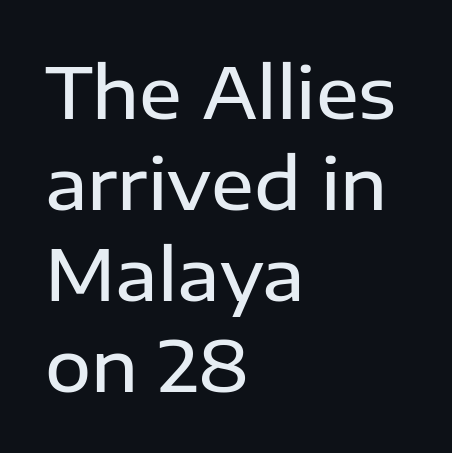
{"serif": "no", "italic": "no", "bold": "semi", "weight": "semibold", "width": "normal", "stroke_contrast": "low", "x_height": "medium", "monospaced": "no", "underline": "no", "align": "left", "line_spacing": "normal", "line_spacing_ratio": 1.28, "letter_spacing": "normal", "letter_spacing_em": 0.0, "glyph_px": 71}
